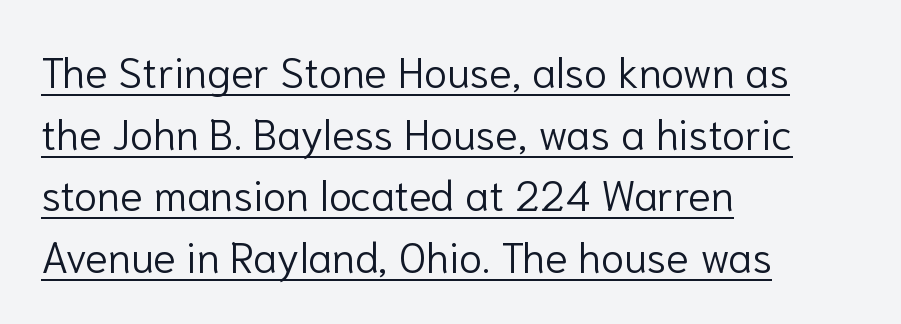
Q: Is the text bold? A: No.
Q: Is the text italic (slanted)? A: No, it is upright.
Q: Is the typeface a serif or a sans-serif typeface? A: Sans-serif.
Q: Is the text underlined? A: Yes.
Q: How is the paragraph aligned? A: Left-aligned.
Q: Is the spacing between letters normal or unusually wide? A: Normal.
Q: Is the spacing between lines tight, normal or loose? A: Normal.
Q: Width (condensed, normal, or wide)? A: Normal.
Q: Stroke contrast? A: Low.
Q: x-height? A: Medium.
Q: Monospaced? A: No.
